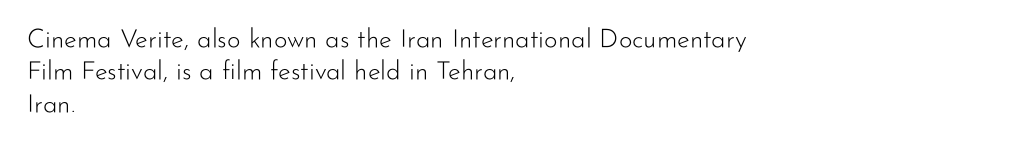
{"italic": "no", "bold": "no", "underline": "no", "align": "left", "line_spacing": "normal", "line_spacing_ratio": 1.25, "letter_spacing": "normal", "letter_spacing_em": 0.0, "glyph_px": 26}
